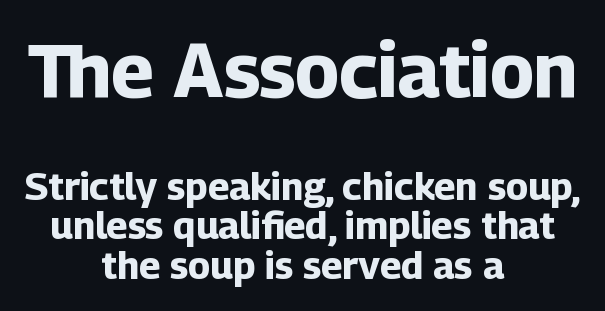
{"serif": "no", "italic": "no", "bold": "yes", "weight": "bold", "width": "normal", "stroke_contrast": "low", "x_height": "medium", "monospaced": "no", "underline": "no", "align": "center", "line_spacing": "tight", "line_spacing_ratio": 1.04, "letter_spacing": "normal", "letter_spacing_em": 0.0, "larger_block": "first", "size_ratio": 2.0, "glyph_px": 76}
